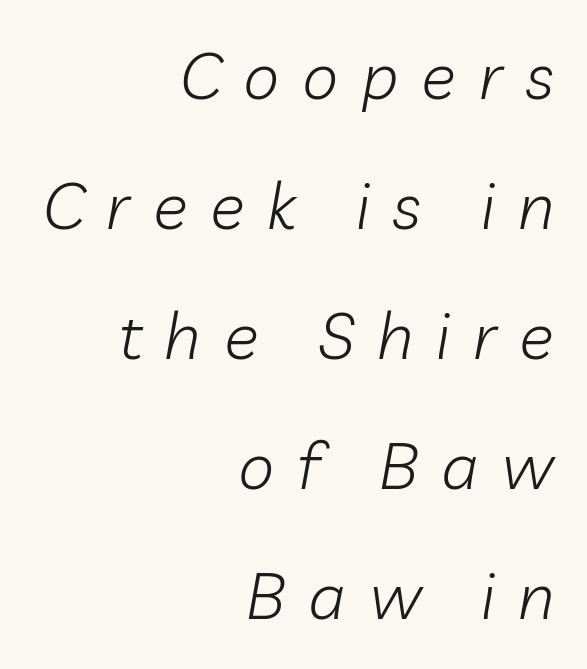
The image shows 65 px light type, italic (leaning right); set right-aligned, loose line spacing (2.0x), unusually wide letter spacing (+0.35 em), not underlined; low stroke contrast and a medium x-height.
